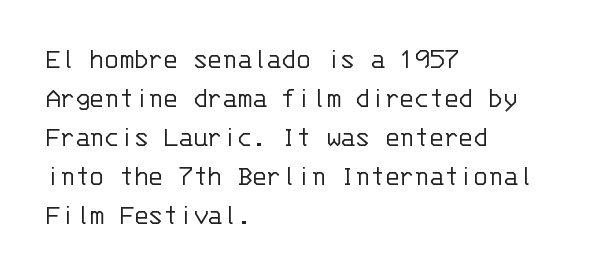
The image shows 30 px light sans-serif type, upright, monospaced; set left-aligned, normal line spacing (1.3x), normal letter spacing, not underlined; low stroke contrast and a large x-height.
